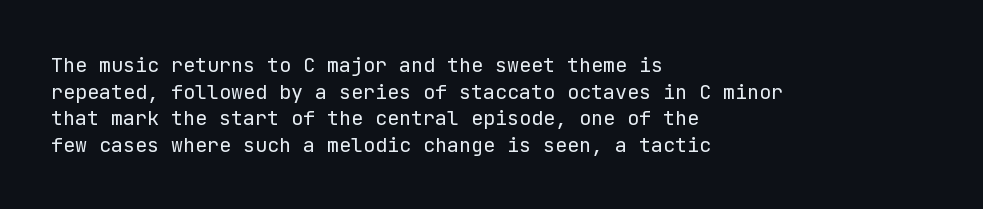
Does the copy run flush right? No — it runs flush left. The block of text has a typical density, with ordinary space between rows. This sample uses plain, unmodified letter spacing. The zone under the glyphs is completely vacant. A roman cut, with each character standing at attention. Stem width sits at or under what a default text font uses.
